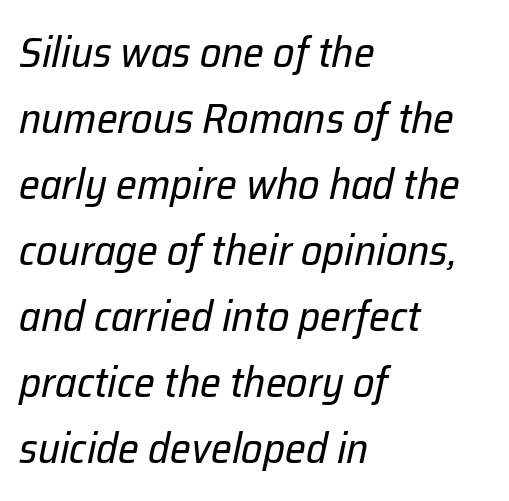
Q: Is the text bold? A: No.
Q: Is the text italic (slanted)? A: Yes, it leans right by about 12 degrees.
Q: Is the text underlined? A: No.
Q: How is the paragraph aligned? A: Left-aligned.
Q: Is the spacing between letters normal or unusually wide? A: Normal.
Q: Is the spacing between lines tight, normal or loose? A: Normal.
Q: Width (condensed, normal, or wide)? A: Normal.
Q: Stroke contrast? A: Low.
Q: x-height? A: Medium.
Q: Monospaced? A: No.
